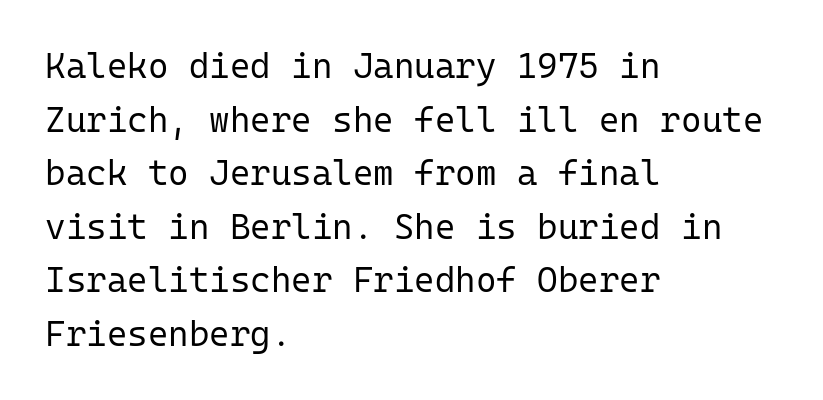
Q: Is the text bold? A: No.
Q: Is the text italic (slanted)? A: No, it is upright.
Q: Is the typeface a serif or a sans-serif typeface? A: Sans-serif.
Q: Is the text underlined? A: No.
Q: How is the paragraph aligned? A: Left-aligned.
Q: Is the spacing between letters normal or unusually wide? A: Normal.
Q: Is the spacing between lines tight, normal or loose? A: Normal.
Q: Width (condensed, normal, or wide)? A: Normal.
Q: Stroke contrast? A: Low.
Q: x-height? A: Medium.
Q: Monospaced? A: Yes.
